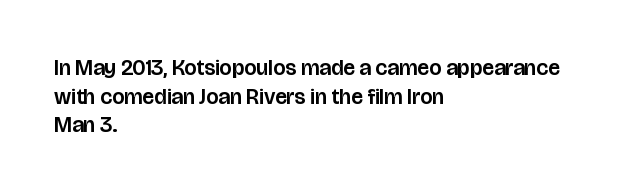
A normal amount of white space separates one row of letters from the next. Unmarked baselines from the first word to the last. These lines were composed using upright roman letters. Compared with typical body copy, the letter spacing here is the same. Line beginnings align vertically; line endings do not.
